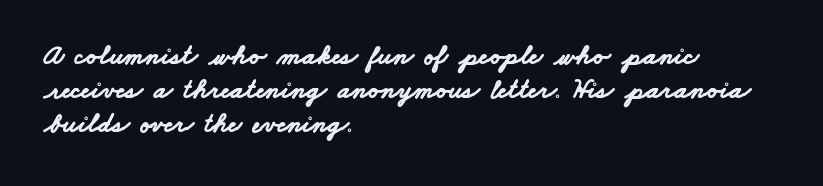
A bare baseline throughout the passage. Looks like regular typesetting: each glyph gets only the width it needs. All the whitespace from short lines collects on the right. Strokes here are thick enough to call this a true bold. The passage shown is typeset with a sans-serif family. Words appear dense and cohesive because spacing is normal.
